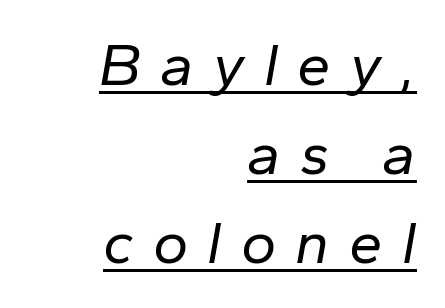
Q: Is the text bold? A: No.
Q: Is the text italic (slanted)? A: Yes, it leans right by about 10 degrees.
Q: Is the text underlined? A: Yes.
Q: How is the paragraph aligned? A: Right-aligned.
Q: Is the spacing between letters normal or unusually wide? A: Unusually wide.
Q: Is the spacing between lines tight, normal or loose? A: Normal.
Q: Width (condensed, normal, or wide)? A: Normal.
Q: Stroke contrast? A: Low.
Q: x-height? A: Medium.
Q: Monospaced? A: No.
